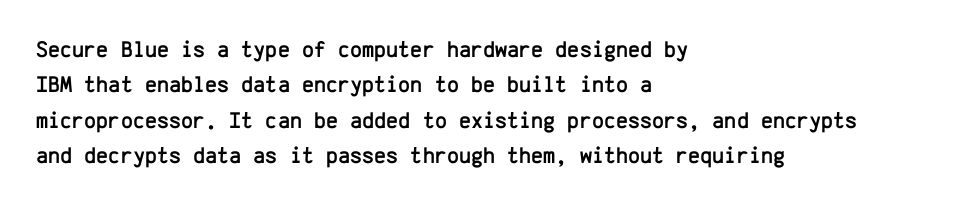
Nope, not italic — everything's standing straight. Words appear dense and cohesive because spacing is normal. The baseline area is clear. These lines sit exactly where default settings would place them. The compositor pushed each line to the left boundary.
